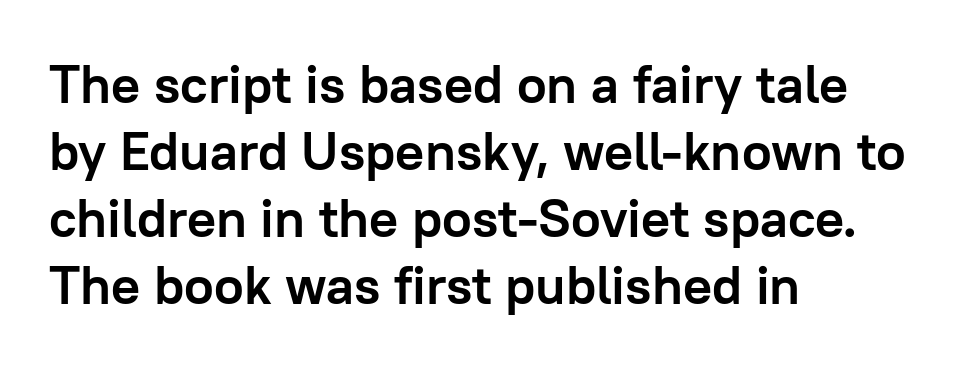
The image shows 54 px semibold sans-serif type, upright; set left-aligned, line spacing 1.24x, normal letter spacing, not underlined; low stroke contrast and a medium x-height.
